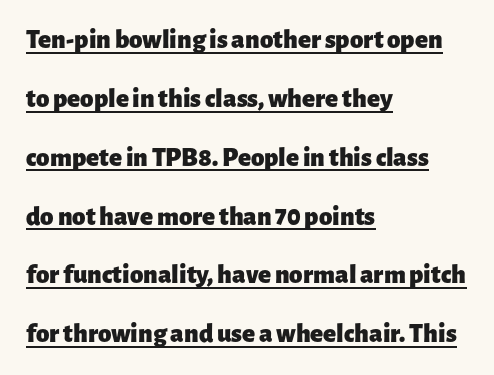
Q: Is the text bold? A: Yes.
Q: Is the text italic (slanted)? A: No, it is upright.
Q: Is the text underlined? A: Yes.
Q: How is the paragraph aligned? A: Left-aligned.
Q: Is the spacing between letters normal or unusually wide? A: Normal.
Q: Is the spacing between lines tight, normal or loose? A: Loose.
